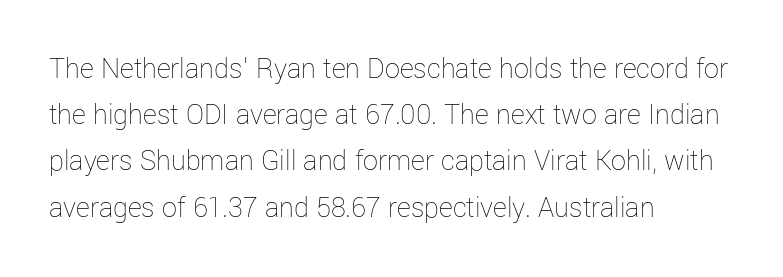
Q: Is the text bold? A: No.
Q: Is the text italic (slanted)? A: No, it is upright.
Q: Is the text underlined? A: No.
Q: How is the paragraph aligned? A: Left-aligned.
Q: Is the spacing between letters normal or unusually wide? A: Normal.
Q: Is the spacing between lines tight, normal or loose? A: Normal.
Q: Width (condensed, normal, or wide)? A: Normal.
Q: Stroke contrast? A: Low.
Q: x-height? A: Medium.
Q: Monospaced? A: No.
